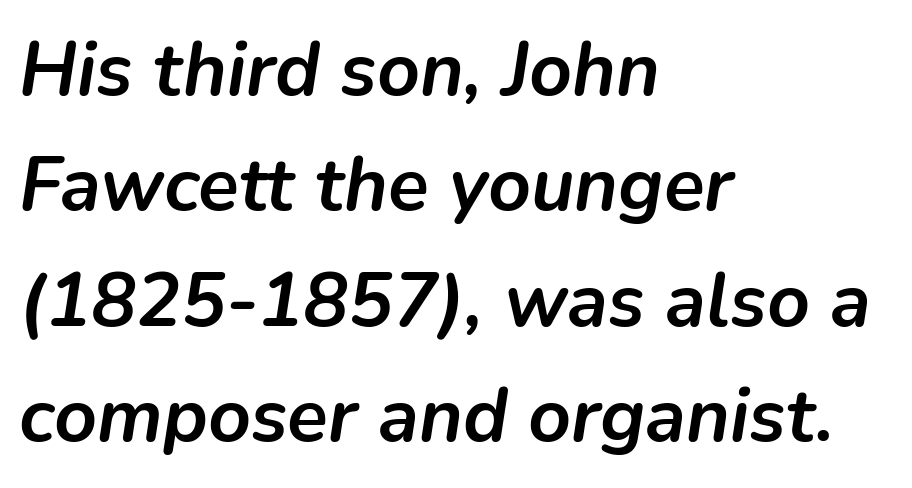
{"italic": "yes", "lean": "right", "slant_degrees": 9, "bold": "yes", "weight": "semibold", "width": "normal", "stroke_contrast": "low", "x_height": "medium", "monospaced": "no", "underline": "no", "align": "left", "line_spacing": "normal", "line_spacing_ratio": 1.54, "letter_spacing": "normal", "letter_spacing_em": 0.0, "glyph_px": 75}
